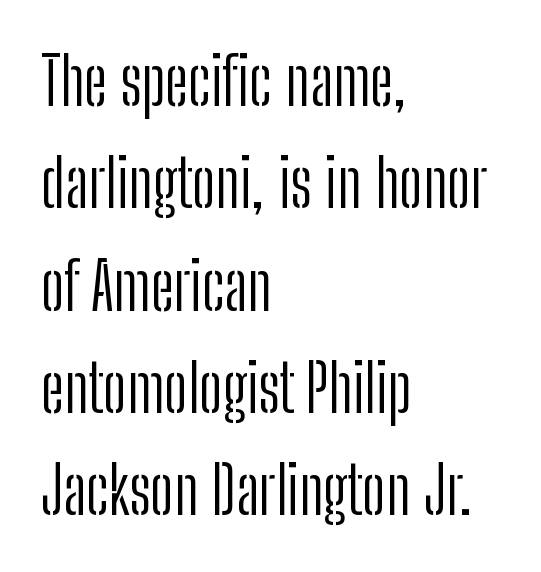
Does extra space separate the letters? No, they use regular spacing. Vertical stems look standard width or narrower in stroke. The typeface chosen for these lines omits serifs. Quick note: interline space is typical. You could not count columns in this text — the font is proportionally spaced. Quick note: underline off.
